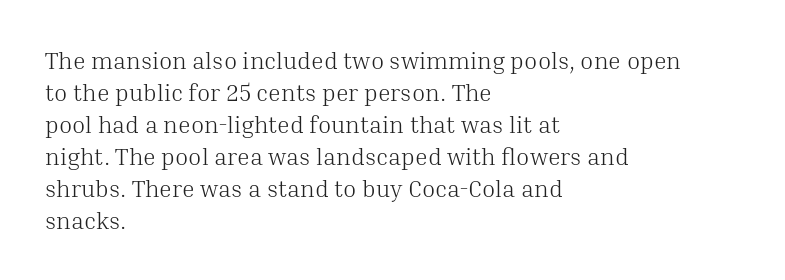
The image shows 24 px text type, upright; set left-aligned, normal line spacing (1.33x), normal letter spacing, not underlined.
